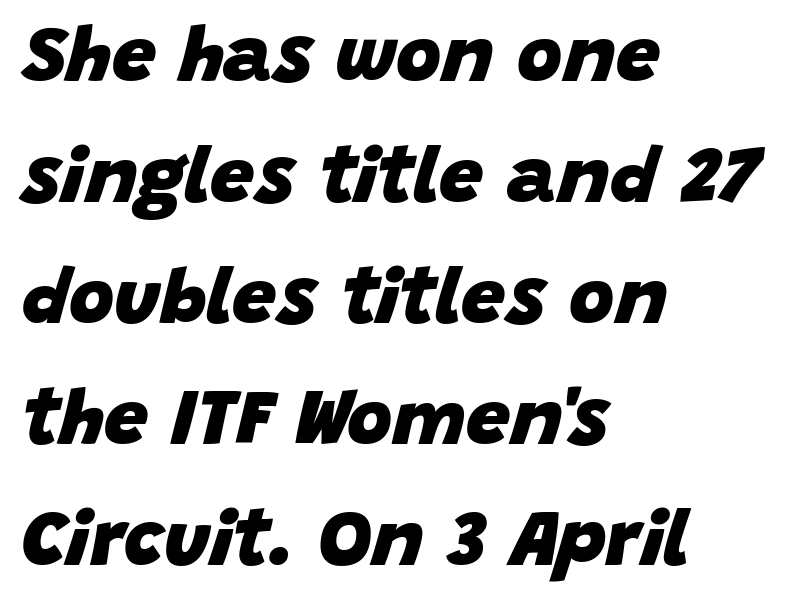
{"italic": "yes", "lean": "right", "slant_degrees": 15, "bold": "yes", "weight": "heavy", "width": "normal", "stroke_contrast": "low", "x_height": "large", "monospaced": "no", "underline": "no", "align": "left", "line_spacing": "normal", "line_spacing_ratio": 1.55, "letter_spacing": "normal", "letter_spacing_em": 0.0, "glyph_px": 78}
